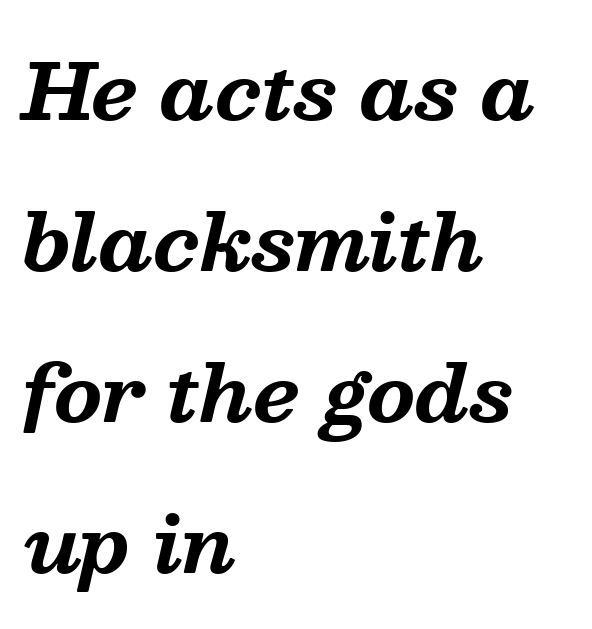
Q: Is the text bold? A: Yes.
Q: Is the text italic (slanted)? A: Yes, it leans right by about 13 degrees.
Q: Is the typeface a serif or a sans-serif typeface? A: Serif.
Q: Is the text underlined? A: No.
Q: How is the paragraph aligned? A: Left-aligned.
Q: Is the spacing between letters normal or unusually wide? A: Normal.
Q: Is the spacing between lines tight, normal or loose? A: Loose.
Q: Width (condensed, normal, or wide)? A: Normal.
Q: Stroke contrast? A: Medium.
Q: x-height? A: Medium.
Q: Monospaced? A: No.
